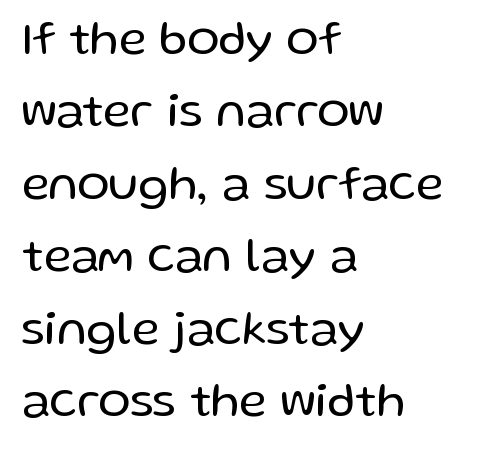
{"serif": "no", "italic": "no", "bold": "no", "weight": "regular", "width": "normal", "stroke_contrast": "low", "x_height": "medium", "monospaced": "no", "underline": "no", "align": "left", "line_spacing": "normal", "line_spacing_ratio": 1.51, "letter_spacing": "normal", "letter_spacing_em": 0.0, "glyph_px": 48}
